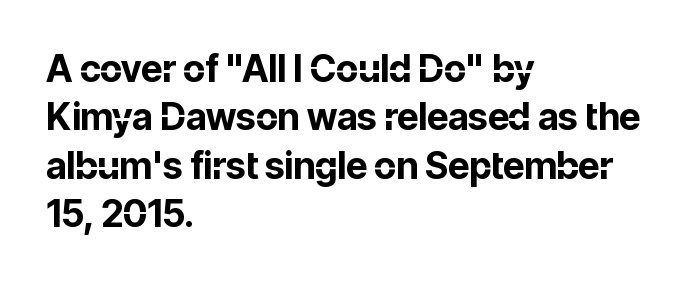
The image shows 37 px bold sans-serif type, upright; set left-aligned, normal line spacing (1.31x), normal letter spacing, not underlined; low stroke contrast and a medium x-height.
